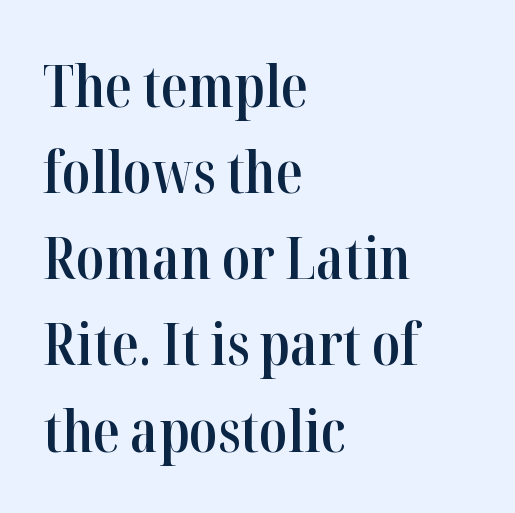
Q: Is the text bold? A: Semi-bold.
Q: Is the text italic (slanted)? A: No, it is upright.
Q: Is the typeface a serif or a sans-serif typeface? A: Serif.
Q: Is the text underlined? A: No.
Q: How is the paragraph aligned? A: Left-aligned.
Q: Is the spacing between letters normal or unusually wide? A: Normal.
Q: Is the spacing between lines tight, normal or loose? A: Normal.
Q: Width (condensed, normal, or wide)? A: Condensed.
Q: Stroke contrast? A: High.
Q: x-height? A: Medium.
Q: Monospaced? A: No.
